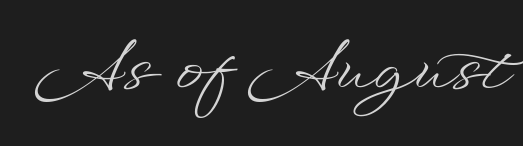
The letterforms sit shoulder to shoulder at normal distance. Proportional: the letters do not fall into vertical columns. Has an underline been added? It has not. This is not heavy type; no bold has been used.
